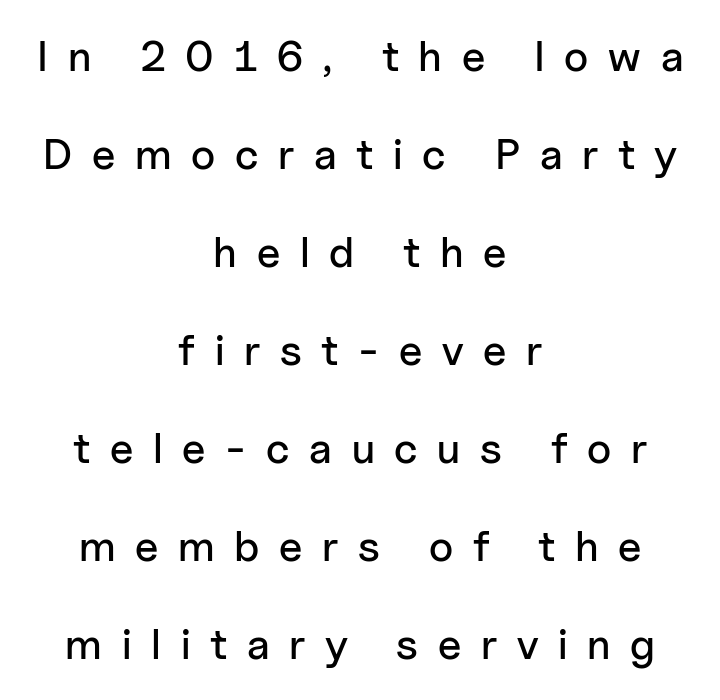
The passage shown stacks its lines with a broad gap. Unlike italic type, these characters show no tilt at all. Does the type have serifs? No, each stem ends abruptly. The rendering uses natural spacing where letterforms have individual widths. Is the letter spacing exaggerated? Yes — the characters are pushed far apart.
